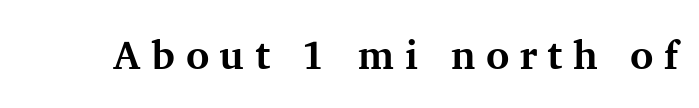
The image shows 40 px bold serif type, upright; set unusually wide letter spacing (+0.26 em), not underlined; medium stroke contrast and a medium x-height.
